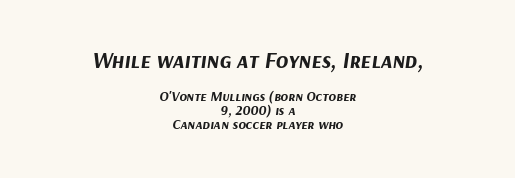
{"italic": "yes", "lean": "right", "slant_degrees": 9, "bold": "yes", "underline": "no", "align": "center", "line_spacing": "tight", "line_spacing_ratio": 1.01, "letter_spacing": "normal", "letter_spacing_em": 0.0, "larger_block": "first", "size_ratio": 1.64, "glyph_px": 23}
